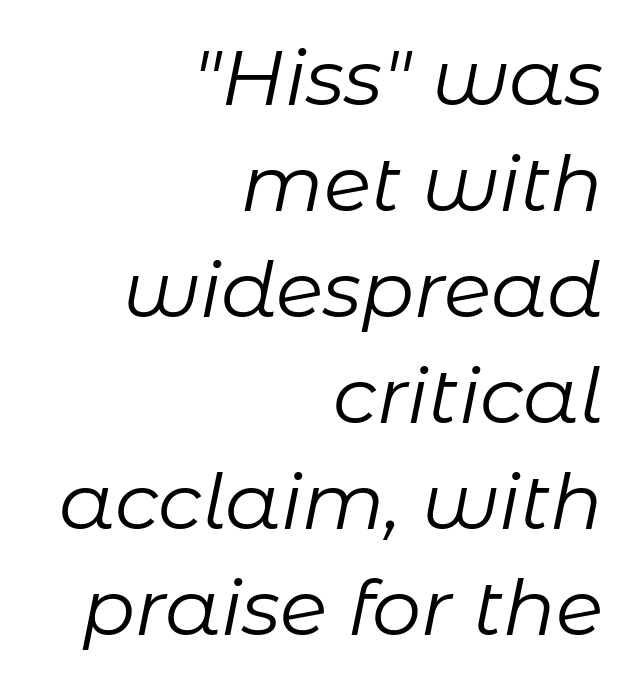
The image shows 78 px regular-weight type, italic (leaning right); set right-aligned, normal line spacing (1.36x), normal letter spacing, not underlined; low stroke contrast and a medium x-height.
